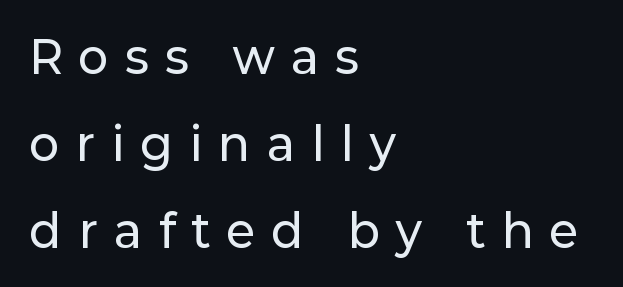
{"serif": "no", "italic": "no", "width": "normal", "stroke_contrast": "low", "x_height": "medium", "monospaced": "no", "underline": "no", "align": "left", "line_spacing": "loose", "line_spacing_ratio": 1.93, "letter_spacing": "wide", "letter_spacing_em": 0.38, "glyph_px": 45}
